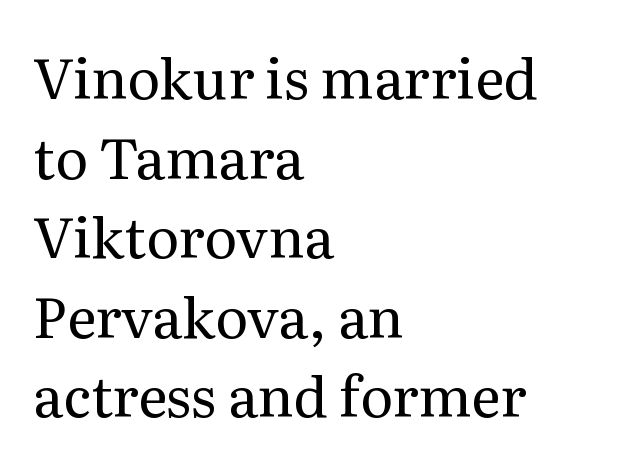
The leading is moderate, giving the passage an even texture. Posture: upright roman. One-word summary of the alignment: left. The letterforms sit shoulder to shoulder at normal distance. The letters advance in unequal steps, a hallmark of proportional type.
